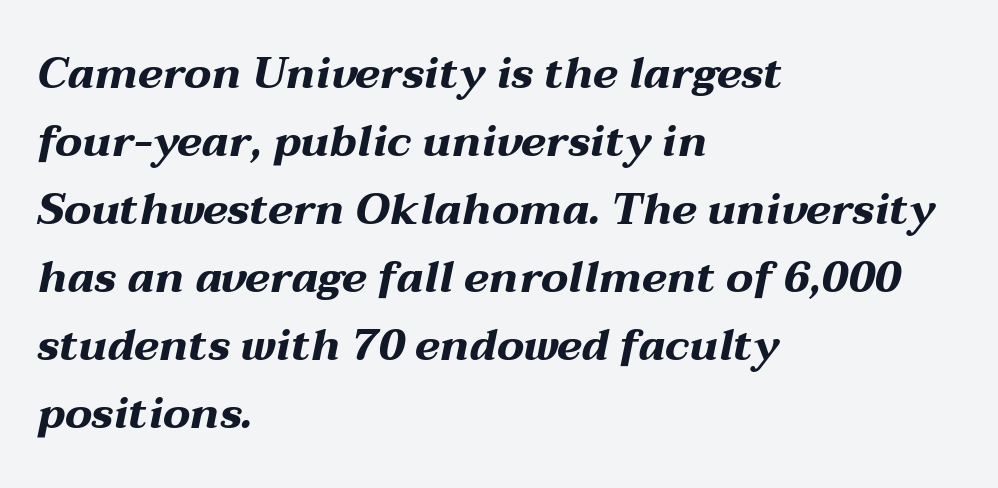
{"italic": "yes", "lean": "right", "slant_degrees": 12, "bold": "yes", "weight": "bold", "width": "wide", "stroke_contrast": "medium", "x_height": "medium", "monospaced": "no", "underline": "no", "align": "left", "line_spacing": "normal", "line_spacing_ratio": 1.58, "letter_spacing": "normal", "letter_spacing_em": 0.0, "glyph_px": 43}
